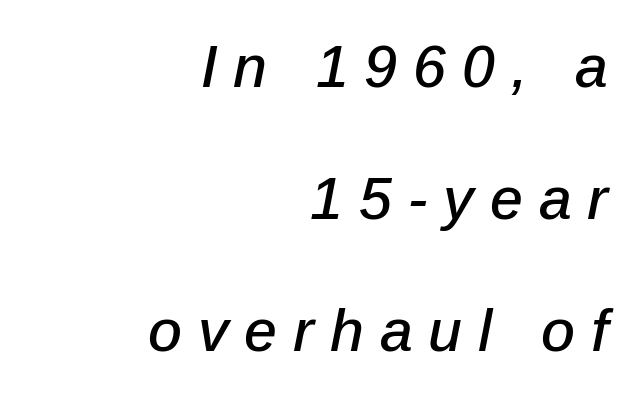
The image shows 59 px text type, italic (leaning right); set right-aligned, loose line spacing (2.24x), unusually wide letter spacing (+0.27 em), not underlined; low stroke contrast and a medium x-height.
